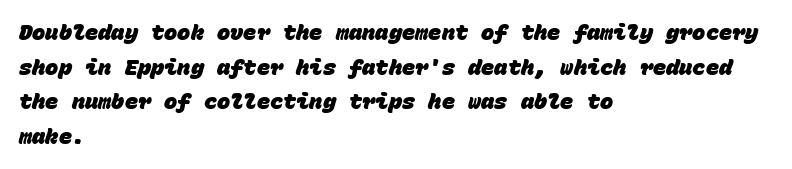
{"bold": "yes", "underline": "no", "align": "left", "line_spacing": "normal", "line_spacing_ratio": 1.57, "letter_spacing": "normal", "letter_spacing_em": 0.0, "glyph_px": 22}
